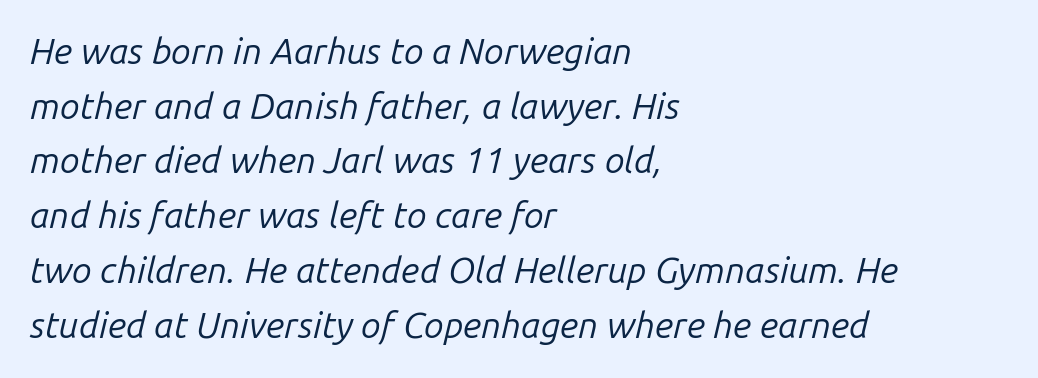
{"italic": "yes", "lean": "right", "slant_degrees": 14, "bold": "no", "weight": "regular", "width": "normal", "stroke_contrast": "low", "x_height": "medium", "monospaced": "no", "underline": "no", "align": "left", "line_spacing": "normal", "line_spacing_ratio": 1.52, "letter_spacing": "normal", "letter_spacing_em": 0.0, "glyph_px": 36}
